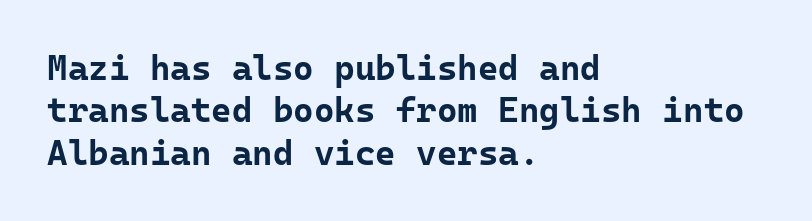
Q: Is the text bold? A: Yes.
Q: Is the text italic (slanted)? A: No, it is upright.
Q: Is the typeface a serif or a sans-serif typeface? A: Sans-serif.
Q: Is the text underlined? A: No.
Q: How is the paragraph aligned? A: Left-aligned.
Q: Is the spacing between letters normal or unusually wide? A: Normal.
Q: Width (condensed, normal, or wide)? A: Normal.
Q: Stroke contrast? A: Low.
Q: x-height? A: Medium.
Q: Monospaced? A: Yes.
